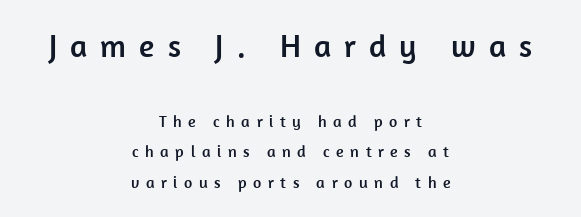
The letters advance in unequal steps, a hallmark of proportional type. The rag falls on both sides of this text block equally. Stroke terminals: plain, sans-serif. Style check: upright. Between one letter and the next there's a generous, obvious gap.
